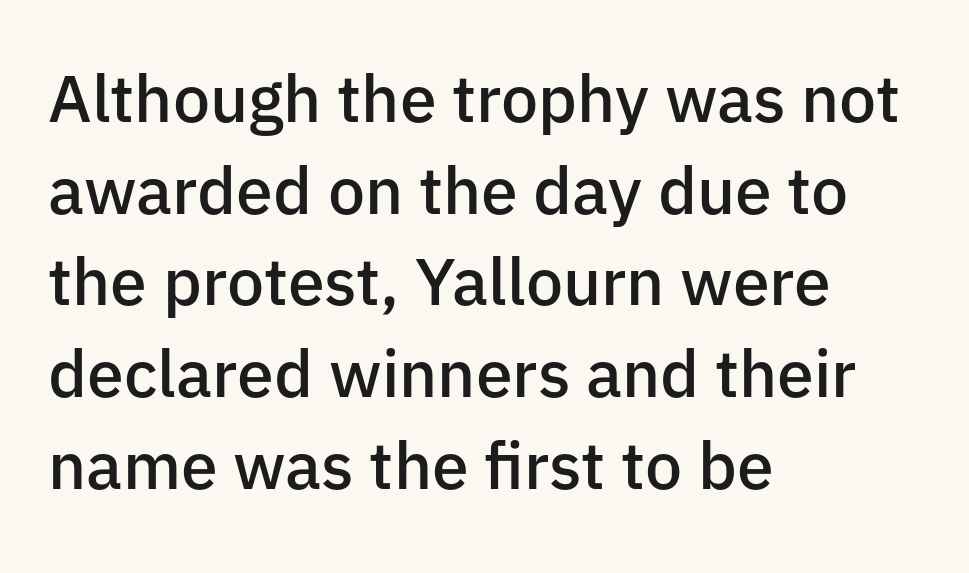
The image shows 66 px semibold sans-serif type, upright; set left-aligned, normal line spacing (1.39x), normal letter spacing, not underlined; low stroke contrast and a medium x-height.
